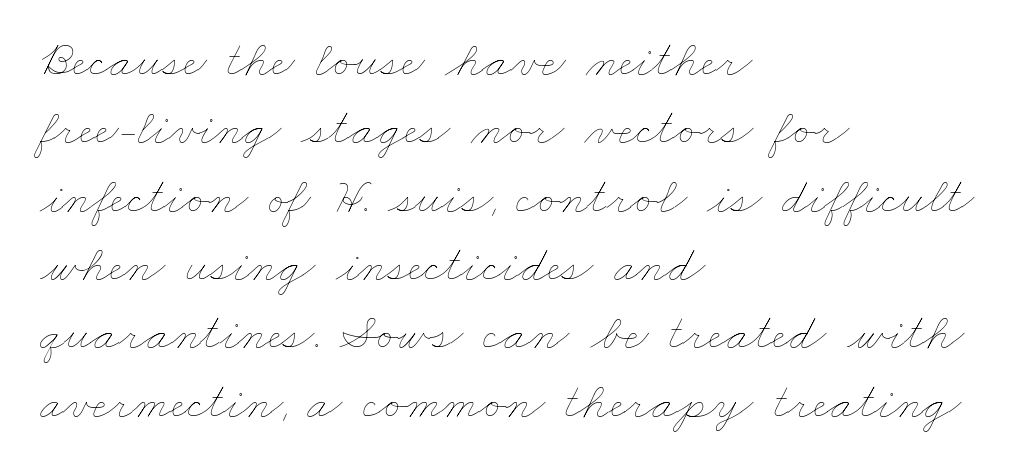
Stems and bowls with no extra thickness — not bold. Casual observation: everything's shoved over to the left. The zone under the glyphs is completely vacant. These lines keep a tight, regular rhythm from letter to letter.
